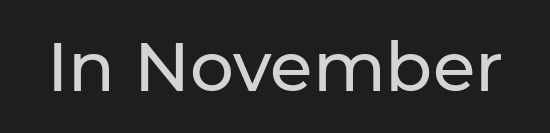
The image shows 69 px sans-serif type, upright; set normal letter spacing, not underlined; low stroke contrast and a medium x-height.
